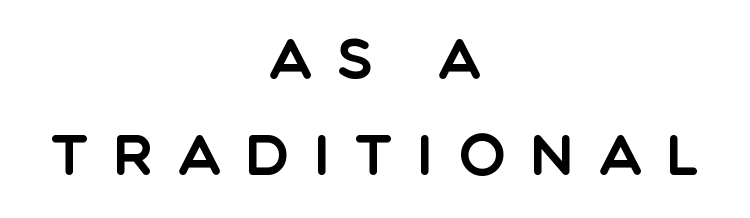
Q: Is the text italic (slanted)? A: No, it is upright.
Q: Is the typeface a serif or a sans-serif typeface? A: Sans-serif.
Q: Is the text underlined? A: No.
Q: How is the paragraph aligned? A: Centered.
Q: Is the spacing between letters normal or unusually wide? A: Unusually wide.
Q: Width (condensed, normal, or wide)? A: Normal.
Q: x-height? A: Large.
Q: Monospaced? A: No.
